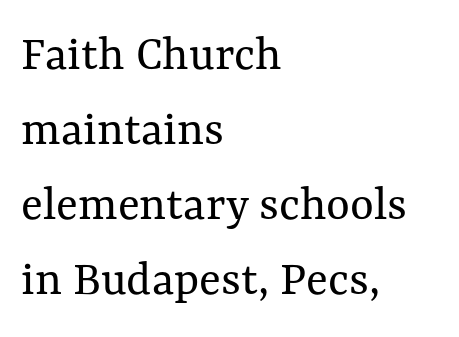
The image shows 51 px regular-weight type, upright; set left-aligned, normal line spacing (1.47x), normal letter spacing, not underlined; medium stroke contrast and a medium x-height.
